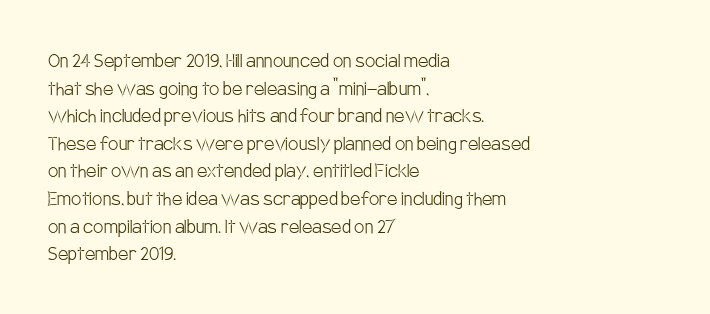
The image shows 23 px text type, upright; set left-aligned, line spacing 1.2x, normal letter spacing, not underlined.
